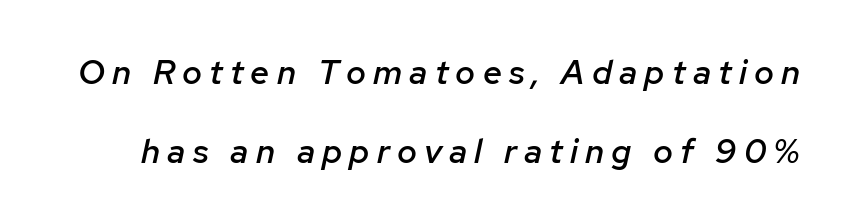
The rendering uses a semibold face; strokes are thickened but not to full bold. Each word looks stretched out because of the extra space between its letters. A bare baseline throughout the passage. A typesetter would mark this as italic. The vertical gap from one line to the next is large. Character widths vary here, with narrow letters taking less room than wide ones.
